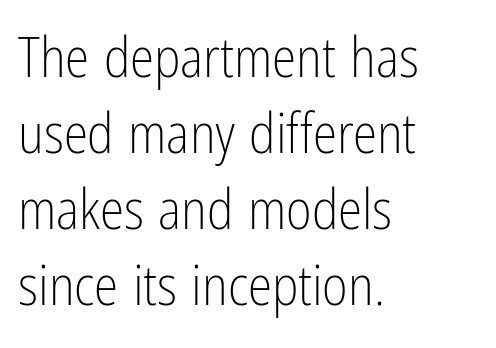
Q: Is the text bold? A: No.
Q: Is the text italic (slanted)? A: No, it is upright.
Q: Is the typeface a serif or a sans-serif typeface? A: Sans-serif.
Q: Is the text underlined? A: No.
Q: How is the paragraph aligned? A: Left-aligned.
Q: Is the spacing between letters normal or unusually wide? A: Normal.
Q: Is the spacing between lines tight, normal or loose? A: Normal.
Q: Width (condensed, normal, or wide)? A: Condensed.
Q: Stroke contrast? A: Low.
Q: x-height? A: Medium.
Q: Monospaced? A: No.
